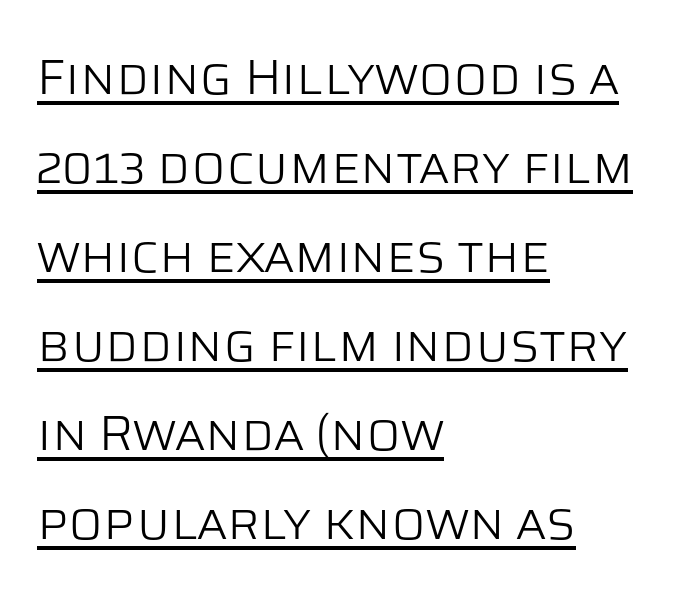
Q: Is the text bold? A: No.
Q: Is the text italic (slanted)? A: No, it is upright.
Q: Is the typeface a serif or a sans-serif typeface? A: Sans-serif.
Q: Is the text underlined? A: Yes.
Q: How is the paragraph aligned? A: Left-aligned.
Q: Is the spacing between letters normal or unusually wide? A: Normal.
Q: Width (condensed, normal, or wide)? A: Normal.
Q: Stroke contrast? A: Low.
Q: x-height? A: Large.
Q: Monospaced? A: No.
